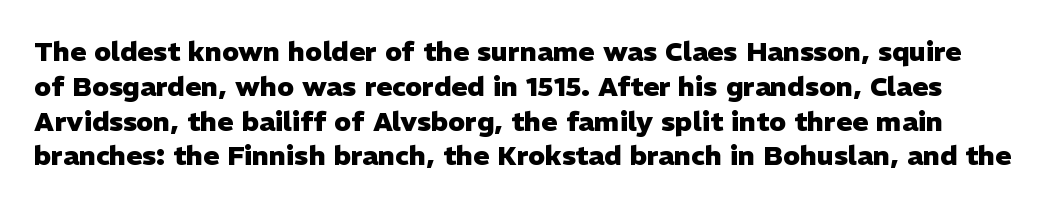
Q: Is the text bold? A: Yes.
Q: Is the text italic (slanted)? A: No, it is upright.
Q: Is the text underlined? A: No.
Q: Is the spacing between letters normal or unusually wide? A: Normal.
Q: Is the spacing between lines tight, normal or loose? A: Normal.
